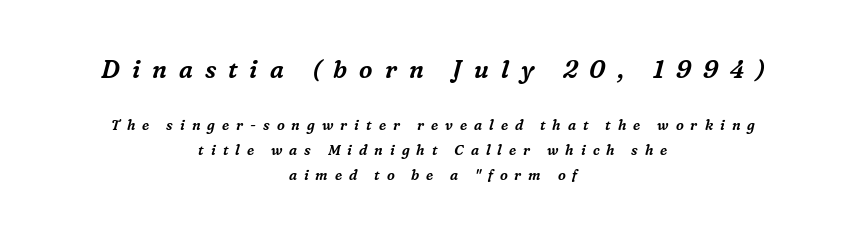
Alignment: centered. Glance below the letters and you will spot only blank space. The first block has been scaled up relative to the second. This is oblique type, the kind used for emphasis or titles. Words appear elongated and porous because spacing is wide.
